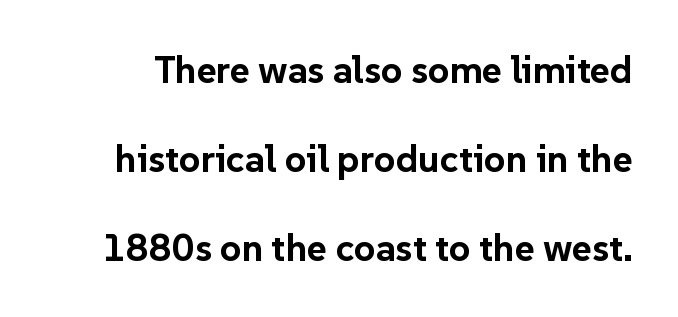
The image shows 38 px bold sans-serif type, upright; set loose line spacing (2.34x), normal letter spacing, not underlined; low stroke contrast and a medium x-height.
